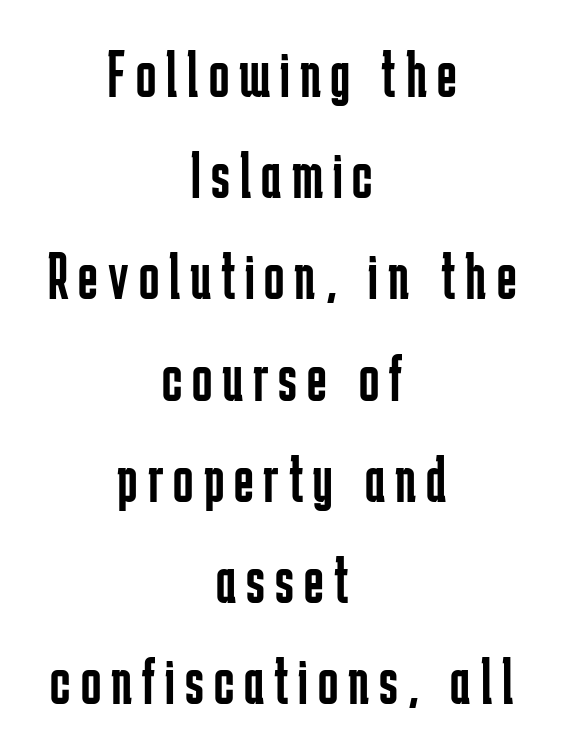
{"serif": "no", "italic": "no", "bold": "no", "weight": "regular", "width": "condensed", "stroke_contrast": "low", "x_height": "medium", "monospaced": "no", "underline": "no", "align": "center", "line_spacing": "normal", "line_spacing_ratio": 1.51, "glyph_px": 67}
